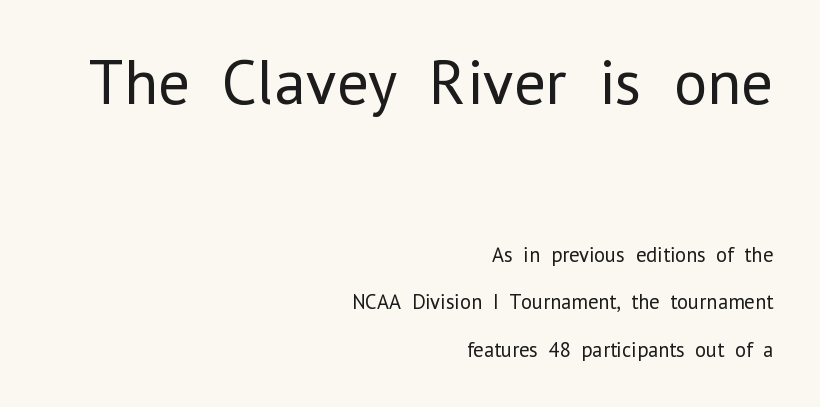
The image shows 64 px regular-weight sans-serif type, upright; set right-aligned, loose line spacing (2.26x), normal letter spacing, not underlined; the first (top) block is 3.05x larger; low stroke contrast and a medium x-height.
